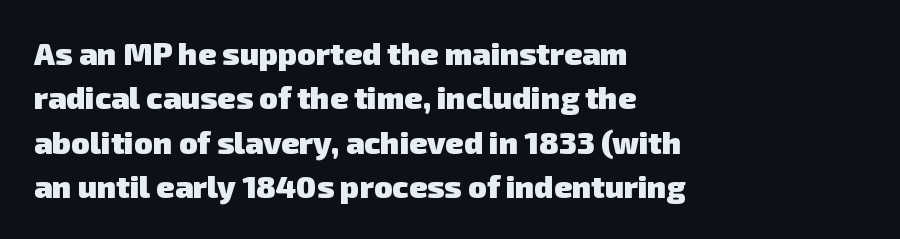
Spacing verdict: proportional, widths tailored to each character. Stroke terminals: plain, sans-serif. Look at the stroke-to-counter ratio: heavy, a bold. These lines are set flush left with a ragged right edge. Lines of text with bare space underneath. The space between consecutive lines is moderate.
